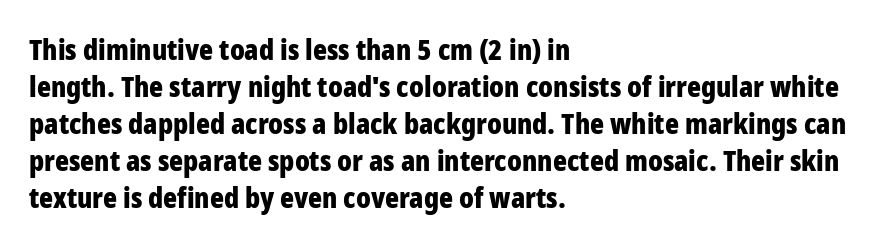
The gaps between neighbouring characters are ordinary and unremarkable. Students, observe: this is what conventionally led text looks like. The text block is weighted toward the left margin, trailing off unevenly rightward. Anything drawn beneath the words? Only blank space. Proportional: the letters do not fall into vertical columns.
